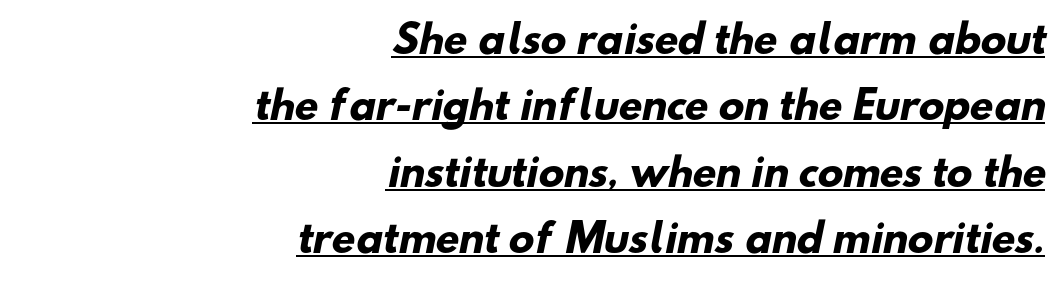
Descenders here cross a horizontal rule under the line. Spacing verdict: proportional, widths tailored to each character. Caption: standard tracking, unaltered. The typesetter chose a ragged-left arrangement here. Set as a true bold cut, around the 700 mark. Classification — sans serif.
